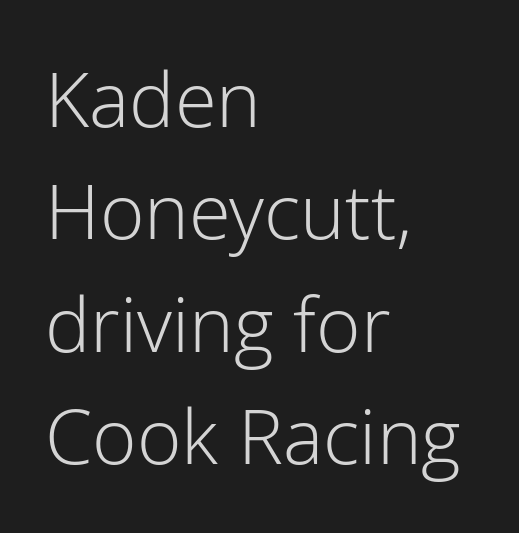
Q: Is the text bold? A: No.
Q: Is the text italic (slanted)? A: No, it is upright.
Q: Is the typeface a serif or a sans-serif typeface? A: Sans-serif.
Q: Is the text underlined? A: No.
Q: How is the paragraph aligned? A: Left-aligned.
Q: Is the spacing between letters normal or unusually wide? A: Normal.
Q: Is the spacing between lines tight, normal or loose? A: Normal.
Q: Width (condensed, normal, or wide)? A: Normal.
Q: Stroke contrast? A: Low.
Q: x-height? A: Medium.
Q: Monospaced? A: No.
